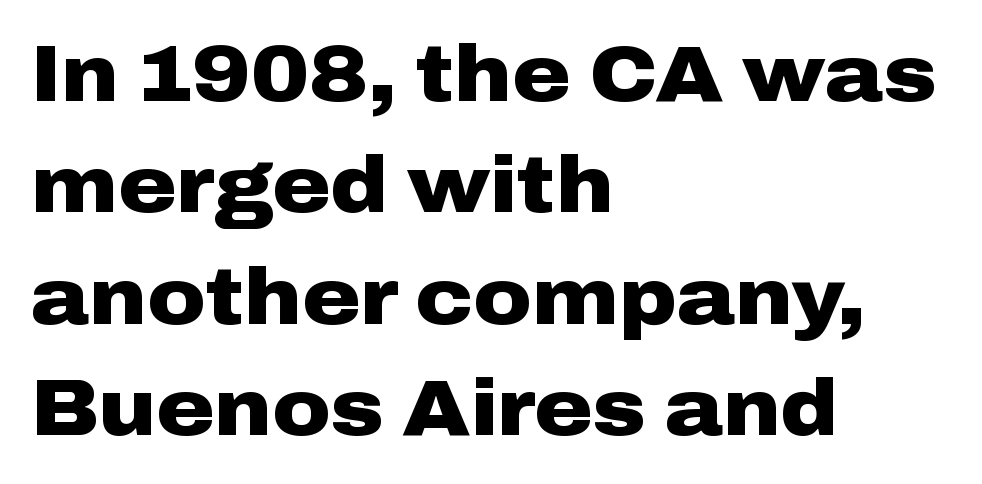
Nothing unusual about the tracking: characters are spaced as the font intends. What weight is shown? A full bold with thick strokes. Notice how the passage keeps a crisp vertical edge on the left only. Rendered with straight, roman letterforms. If you measured baseline to baseline, you'd find a middling distance.
